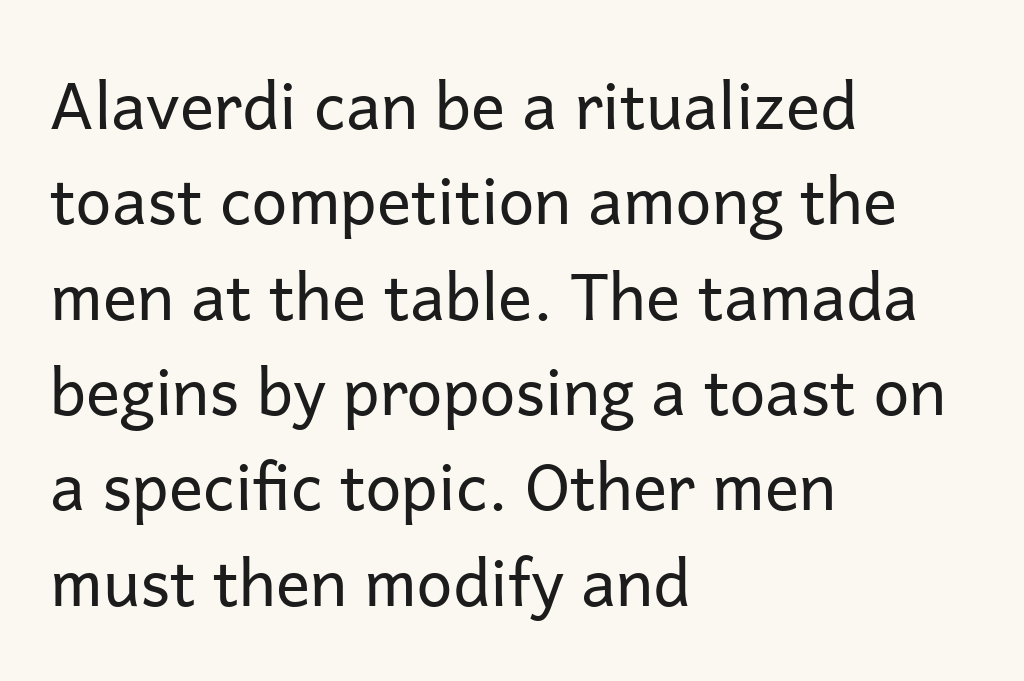
The image shows 64 px regular-weight sans-serif type, upright; set left-aligned, normal line spacing (1.49x), normal letter spacing, not underlined; low stroke contrast and a medium x-height.
